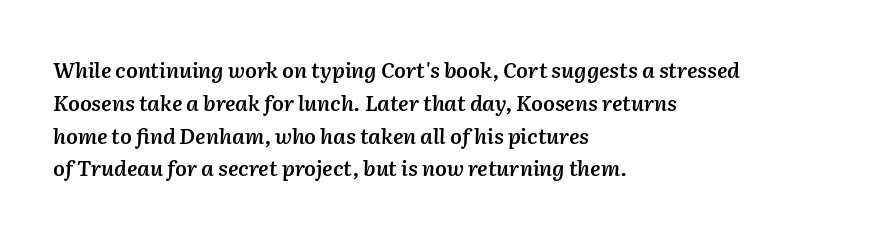
The image shows 21 px text type, italic (leaning right); set left-aligned, normal line spacing (1.56x), normal letter spacing, not underlined.
